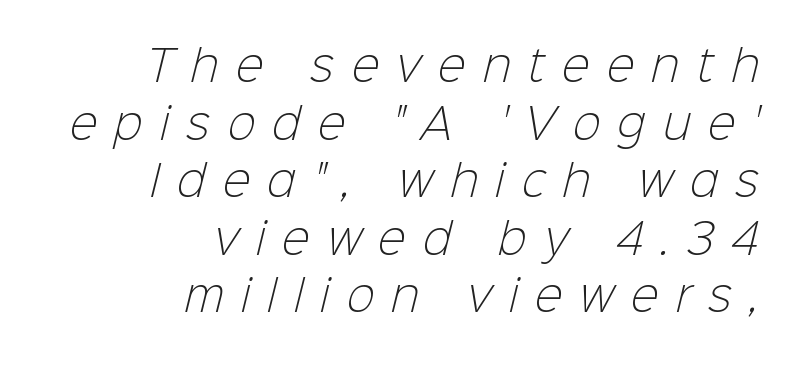
The image shows 42 px light sans-serif type; set right-aligned, normal line spacing (1.37x), unusually wide letter spacing (+0.41 em), not underlined; low stroke contrast and a medium x-height.
